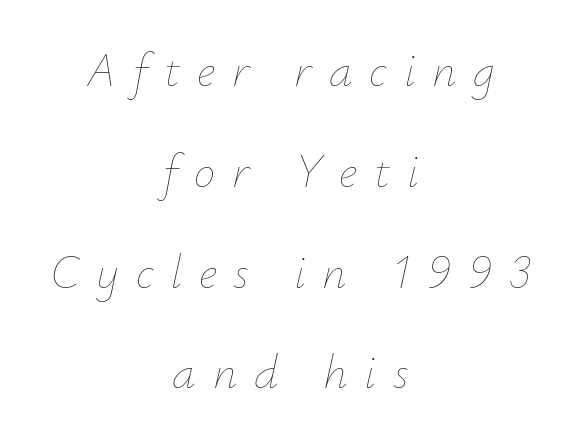
Quick note: italic. This rendering uses center alignment, leaving both contours irregular but symmetric. Descenders are the only things crossing below the line. The passage shown is typed in a proportional face where columns would drift. Between one letter and the next there's a generous, obvious gap. This sample trades compactness for vertical openness between lines.
